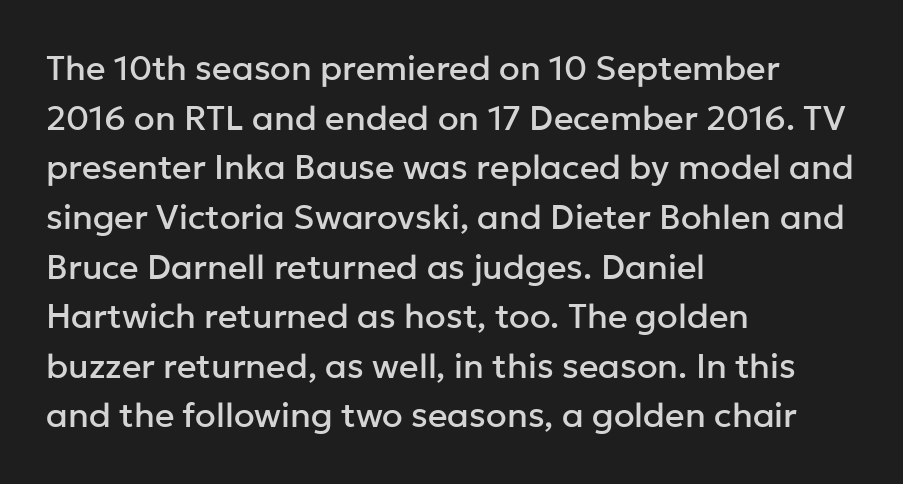
Regular leading. The type sits square on the baseline with zero lean. Check under the words: just untouched page. These lines keep a tight, regular rhythm from letter to letter.
